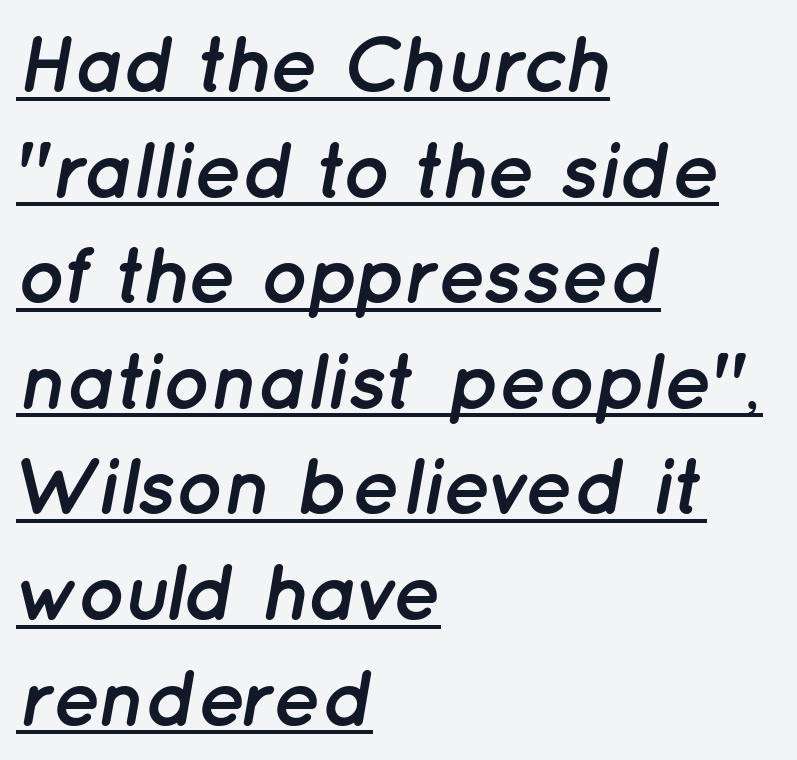
The image shows 80 px semibold type, italic (leaning right); set left-aligned, normal line spacing (1.32x), normal letter spacing, underlined; low stroke contrast and a medium x-height.
